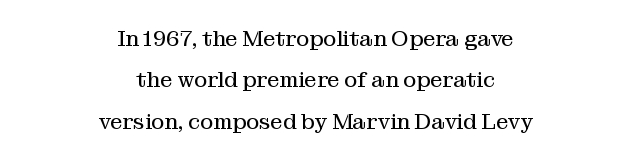
The image shows 22 px text type, upright; set centered, line spacing 1.88x, normal letter spacing, not underlined.
